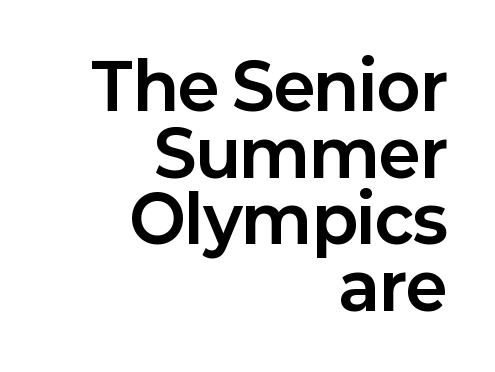
The image shows 64 px bold sans-serif type, upright; set right-aligned, tight line spacing (1.04x), normal letter spacing, not underlined; low stroke contrast and a medium x-height.
